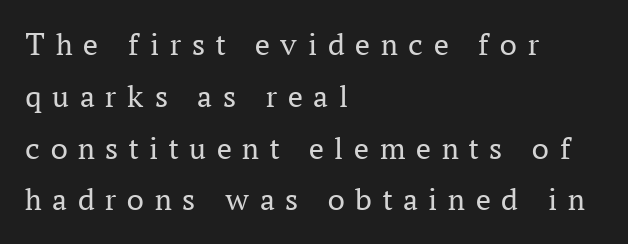
Typeset ragged right — the left edge is the straight one. The weight would be labelled regular, book, light, or lighter still. Think of a printed novel: that variable character pitch is what you see here. Someone cranked the tracking dial way up on this one.
